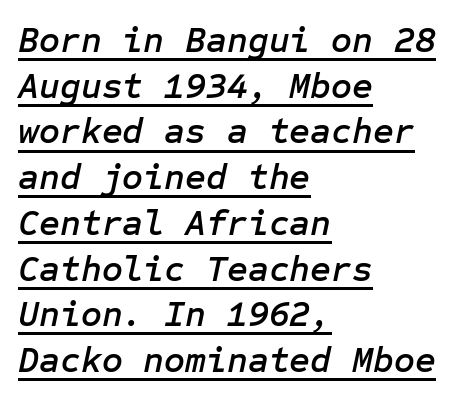
{"italic": "yes", "lean": "right", "slant_degrees": 12, "width": "normal", "stroke_contrast": "low", "x_height": "medium", "underline": "yes", "align": "left", "line_spacing": "normal", "line_spacing_ratio": 1.27, "letter_spacing": "normal", "letter_spacing_em": 0.0, "glyph_px": 36}
